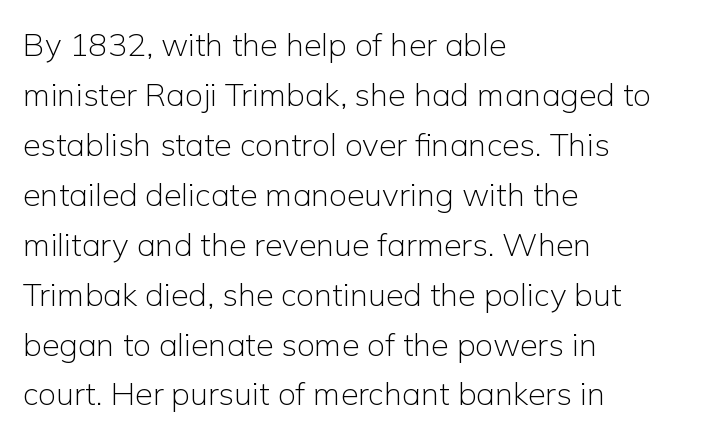
The image shows 32 px light sans-serif type, upright; set left-aligned, normal line spacing (1.56x), normal letter spacing, not underlined; low stroke contrast and a medium x-height.
